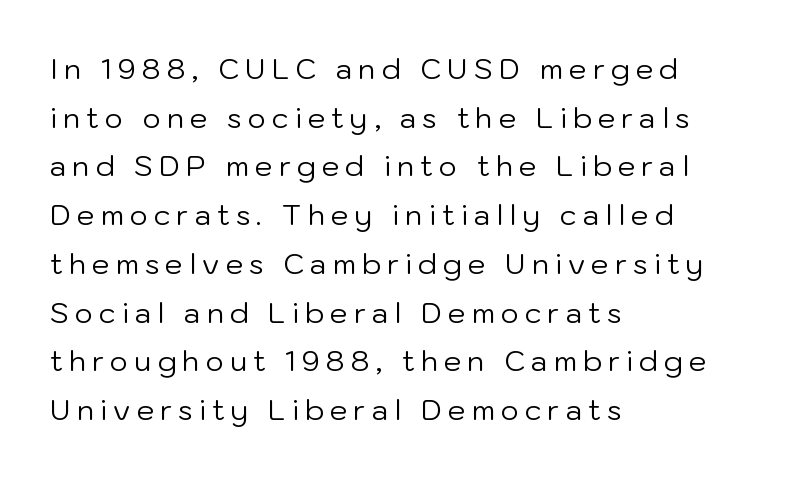
{"serif": "no", "italic": "no", "bold": "no", "weight": "regular", "width": "normal", "stroke_contrast": "low", "x_height": "medium", "monospaced": "no", "underline": "no", "align": "left", "line_spacing_ratio": 1.74, "letter_spacing": "wide", "letter_spacing_em": 0.22, "glyph_px": 28}
